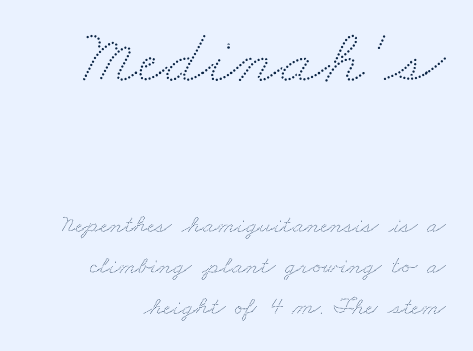
The image shows 78 px wide type; set normal line spacing (1.58x), normal letter spacing, not underlined; the first (top) block is 3.0x larger; low stroke contrast and a small x-height.
